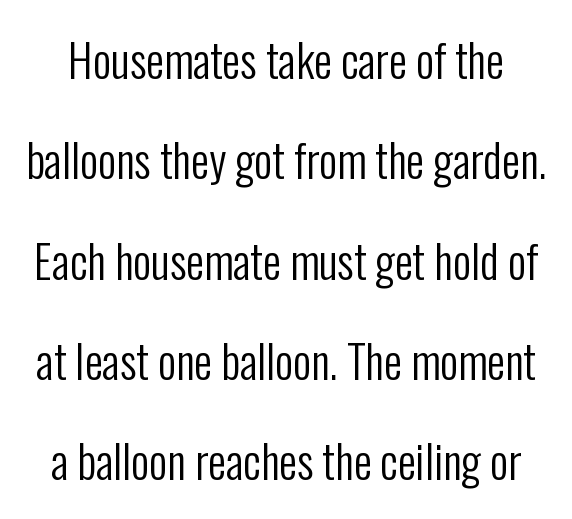
These lines are rendered in a variable-pitch font. Counters stay open thanks to moderate or lighter strokes. Descenders are the only things crossing below the line. You could call the tracking neutral — neither tight nor loose.
